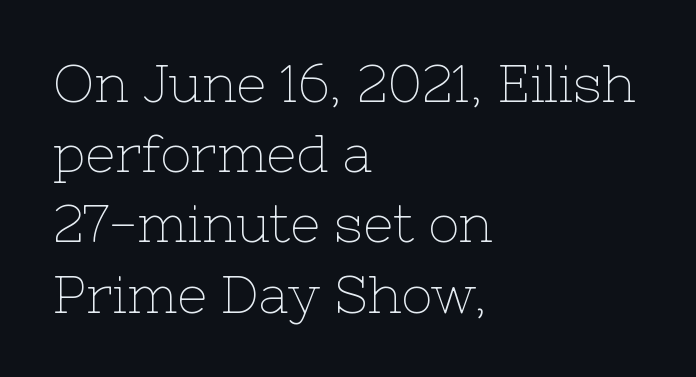
The foot of each line stays bare and open. Evenly set lines give the paragraph a standard silhouette. The letters advance in unequal steps, a hallmark of proportional type. These lines are composed in type with serifs. Italic? Not at all — the glyphs are vertical. Is the stroke heavy? The answer is a plain regular-or-lighter.
